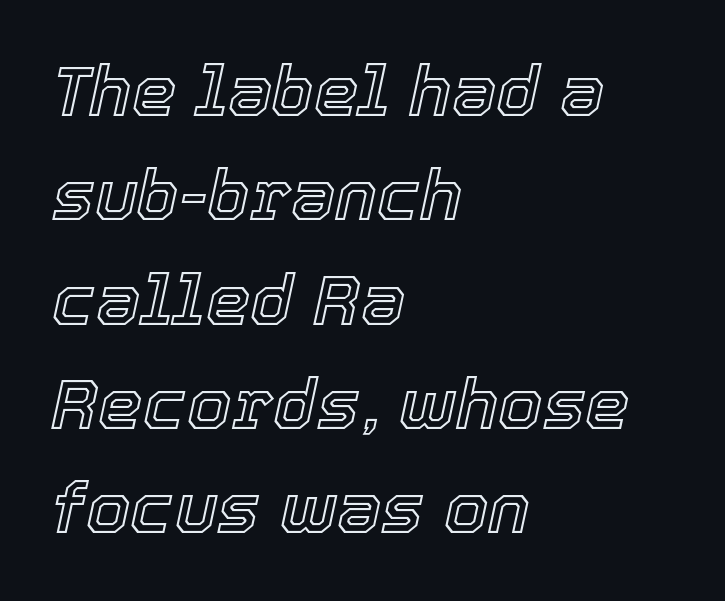
The image shows 71 px text type, italic (leaning right); set left-aligned, normal line spacing (1.47x), normal letter spacing, not underlined; a medium x-height.
